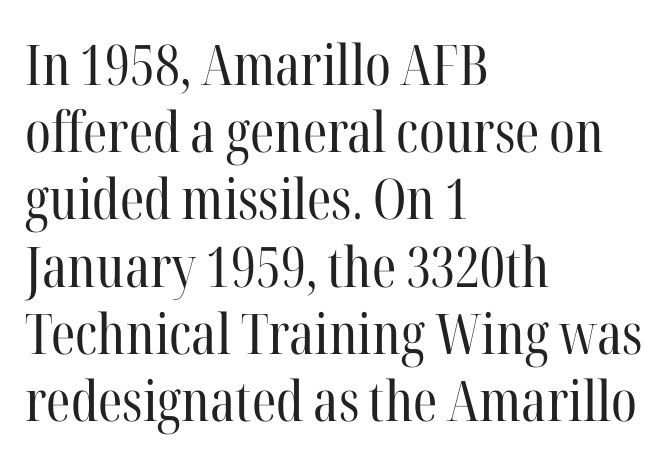
Does extra space separate the letters? No, they use regular spacing. Do the characters align in a grid? No, the font is proportional. Characters remain perfectly vertical along every line. Where is the straight margin? On the left. Weight class: somewhere from thin through regular.
